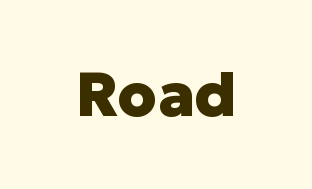
Q: Is the text bold? A: Yes.
Q: Is the text italic (slanted)? A: No, it is upright.
Q: Is the typeface a serif or a sans-serif typeface? A: Sans-serif.
Q: Is the text underlined? A: No.
Q: Is the spacing between letters normal or unusually wide? A: Normal.
Q: Width (condensed, normal, or wide)? A: Normal.
Q: Stroke contrast? A: Low.
Q: x-height? A: Medium.
Q: Monospaced? A: No.
